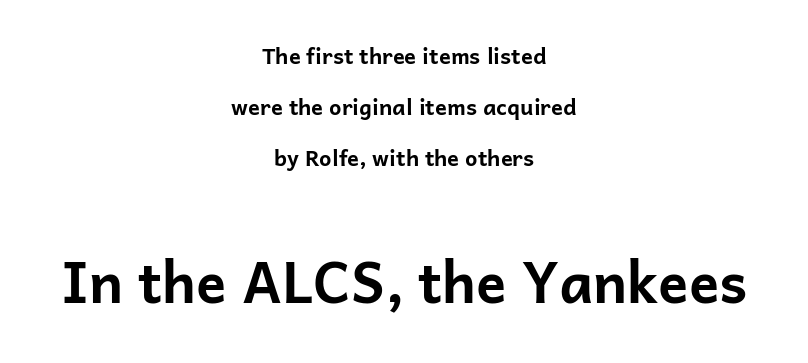
{"serif": "no", "italic": "no", "bold": "yes", "weight": "bold", "width": "normal", "stroke_contrast": "low", "x_height": "medium", "monospaced": "no", "underline": "no", "align": "center", "line_spacing": "loose", "line_spacing_ratio": 2.31, "letter_spacing": "normal", "letter_spacing_em": 0.0, "larger_block": "second", "size_ratio": 2.55, "glyph_px": 56}
